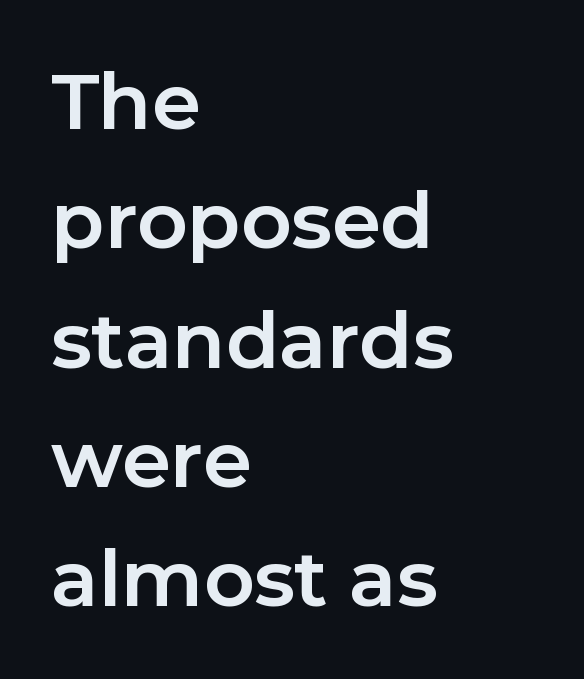
Q: Is the text bold? A: Yes.
Q: Is the text italic (slanted)? A: No, it is upright.
Q: Is the typeface a serif or a sans-serif typeface? A: Sans-serif.
Q: Is the text underlined? A: No.
Q: How is the paragraph aligned? A: Left-aligned.
Q: Is the spacing between letters normal or unusually wide? A: Normal.
Q: Is the spacing between lines tight, normal or loose? A: Normal.
Q: Width (condensed, normal, or wide)? A: Normal.
Q: Stroke contrast? A: Low.
Q: x-height? A: Medium.
Q: Monospaced? A: No.
